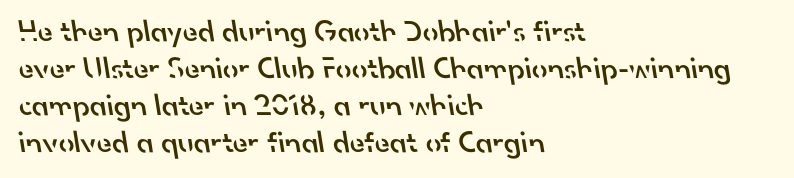
A typesetter would call this zero additional tracking. Think of a printed novel: that variable character pitch is what you see here. No word sits above an underline. Line starts are locked; line ends wander. You can tell from the bare stems that sans-serif type was used. Its strokes are somewhat broadened, the hallmark of semibold type.
